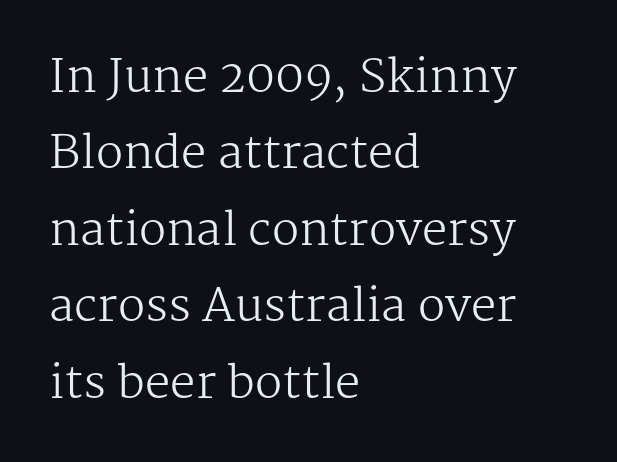
The image shows 45 px regular-weight serif type, upright; set left-aligned, normal line spacing (1.7x), normal letter spacing, not underlined; medium stroke contrast and a medium x-height.
